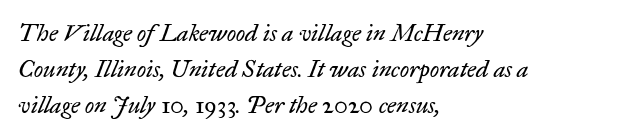
Caption: standard tracking, unaltered. Looking at the ascenders, they clearly lean. Glance below the letters and you will spot only blank space. In CSS terms this would be text-align: left. A typesetter would call this leading conventional body-copy spacing. A light-to-regular cut is what we see here.
